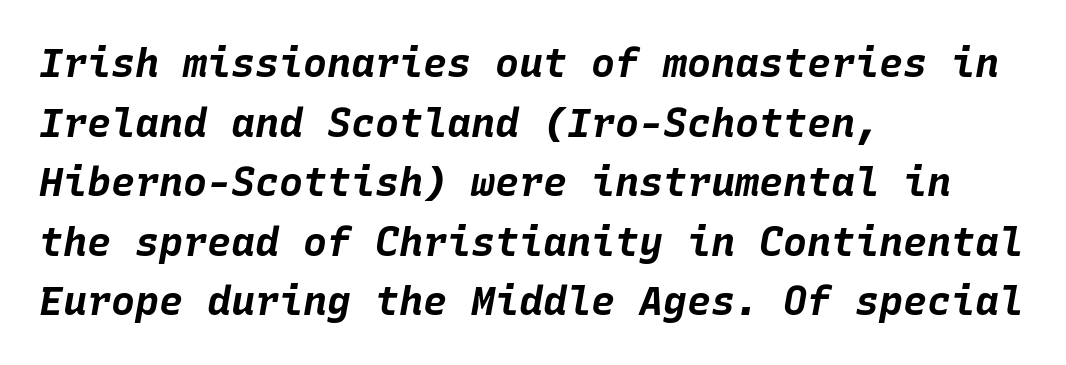
{"italic": "yes", "lean": "right", "slant_degrees": 10, "bold": "yes", "weight": "bold", "width": "normal", "stroke_contrast": "low", "x_height": "large", "monospaced": "yes", "underline": "no", "align": "left", "line_spacing": "normal", "line_spacing_ratio": 1.49, "letter_spacing": "normal", "letter_spacing_em": 0.0, "glyph_px": 40}
